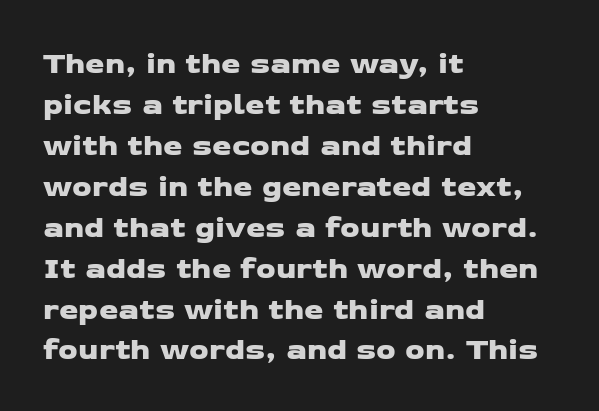
Q: Is the typeface a serif or a sans-serif typeface? A: Sans-serif.
Q: Is the text underlined? A: No.
Q: How is the paragraph aligned? A: Left-aligned.
Q: Is the spacing between letters normal or unusually wide? A: Normal.
Q: Is the spacing between lines tight, normal or loose? A: Normal.
Q: Width (condensed, normal, or wide)? A: Wide.
Q: Stroke contrast? A: Low.
Q: x-height? A: Medium.
Q: Monospaced? A: No.
